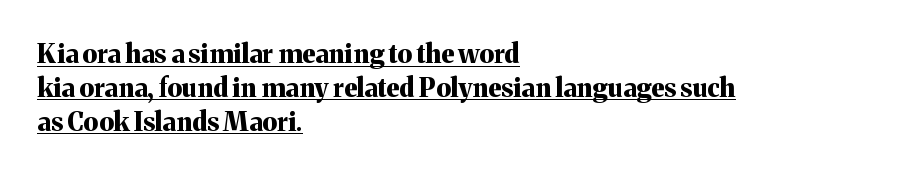
The image shows 26 px bold type, upright; set left-aligned, normal line spacing (1.3x), normal letter spacing, underlined.
